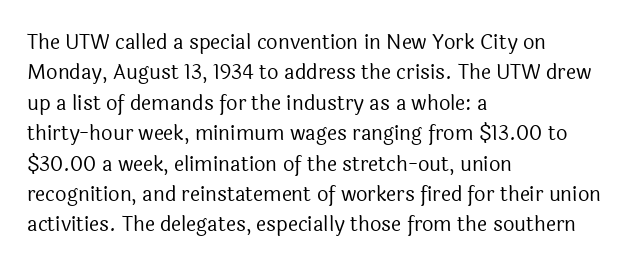
Q: Is the text bold? A: No.
Q: Is the text italic (slanted)? A: No, it is upright.
Q: Is the text underlined? A: No.
Q: How is the paragraph aligned? A: Left-aligned.
Q: Is the spacing between letters normal or unusually wide? A: Normal.
Q: Is the spacing between lines tight, normal or loose? A: Normal.
